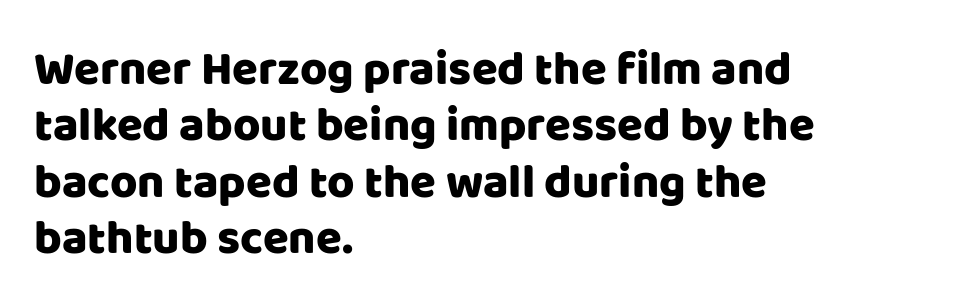
The image shows 47 px sans-serif type, upright; set left-aligned, line spacing 1.2x, normal letter spacing, not underlined; low stroke contrast and a large x-height.
